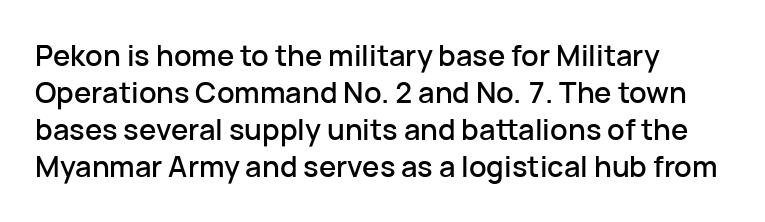
Has an underline been added? It has not. Is the letter spacing exaggerated? No — it looks like the ordinary default. Is this a fixed-width face? No — the glyphs have proportional, varying widths. It's the straight-up-and-down kind of type. Horizontally, the lines are justified to the leading edge only.
